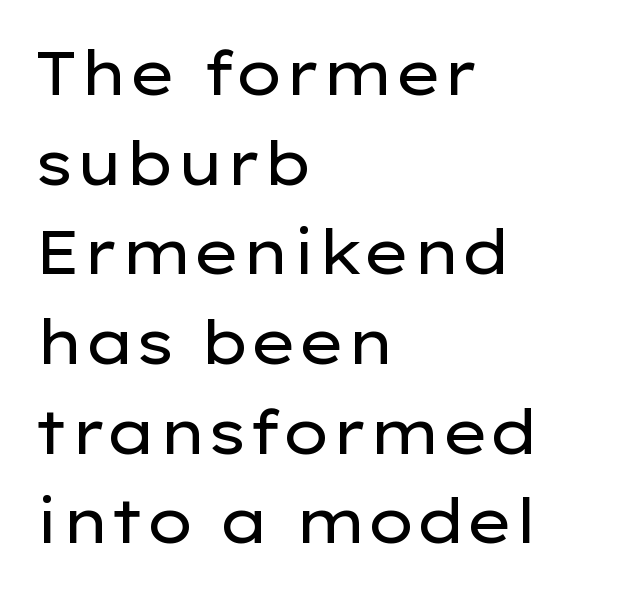
The image shows 61 px regular-weight, wide sans-serif type, upright; set left-aligned, normal line spacing (1.47x), normal letter spacing, not underlined; low stroke contrast and a medium x-height.
